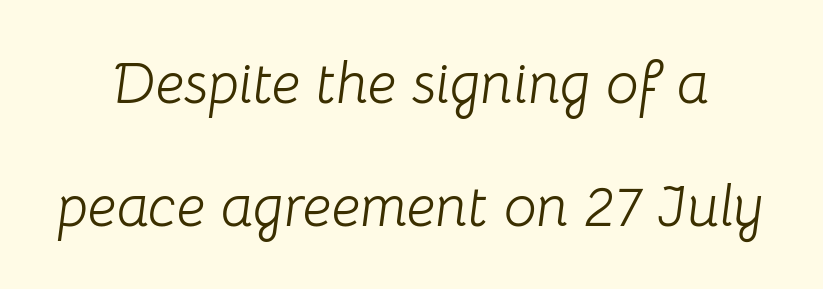
The image shows 58 px light type, italic (leaning right); set loose line spacing (2.12x), normal letter spacing, not underlined; low stroke contrast and a medium x-height.
